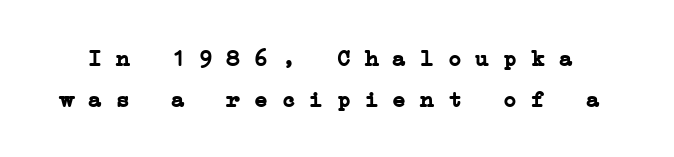
{"bold": "yes", "underline": "no", "line_spacing_ratio": 1.79, "letter_spacing": "normal", "letter_spacing_em": 0.0, "glyph_px": 23}
